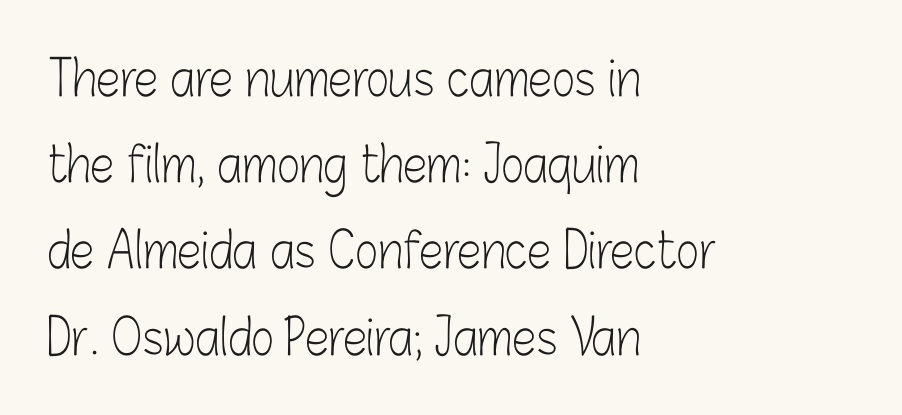
{"serif": "no", "italic": "no", "bold": "no", "weight": "light", "width": "condensed", "stroke_contrast": "low", "x_height": "medium", "monospaced": "no", "underline": "no", "align": "left", "line_spacing_ratio": 1.76, "letter_spacing": "normal", "letter_spacing_em": 0.0, "glyph_px": 49}
